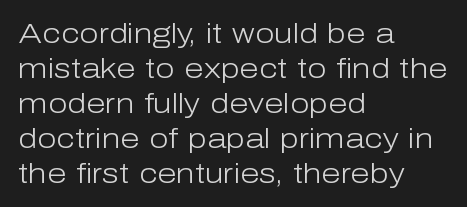
The vertical gap from one line to the next is medium. Each line starts at the same left margin while the right side varies. Anything drawn beneath the words? Only blank space. Look at the bottom of the vertical strokes: they stop flat, with no serifs. The letters stand upright; this is a roman face. Bold? No — there's no thickening of the strokes.
